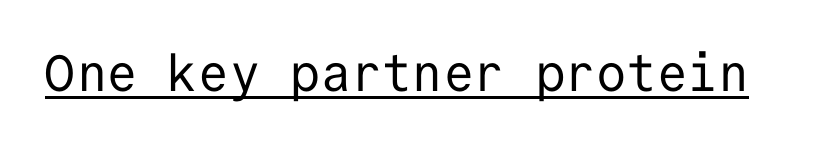
{"serif": "no", "italic": "no", "bold": "no", "weight": "regular", "width": "normal", "stroke_contrast": "low", "x_height": "medium", "monospaced": "yes", "underline": "yes", "letter_spacing": "normal", "letter_spacing_em": 0.0, "glyph_px": 51}
